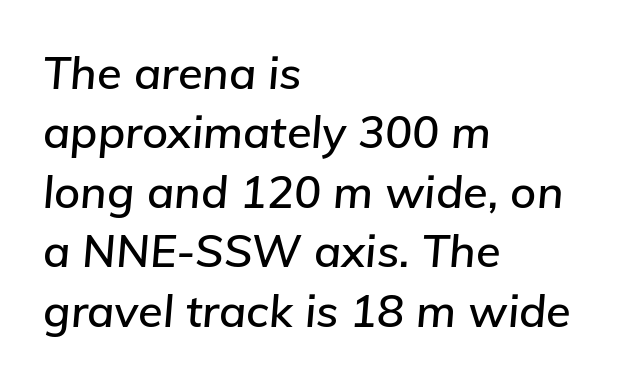
The image shows 45 px text type, italic (leaning right); set left-aligned, normal line spacing (1.32x), normal letter spacing, not underlined; low stroke contrast and a medium x-height.
